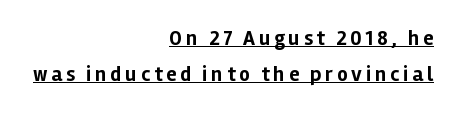
{"italic": "no", "bold": "yes", "underline": "yes", "align": "right", "line_spacing_ratio": 1.72, "glyph_px": 21}
